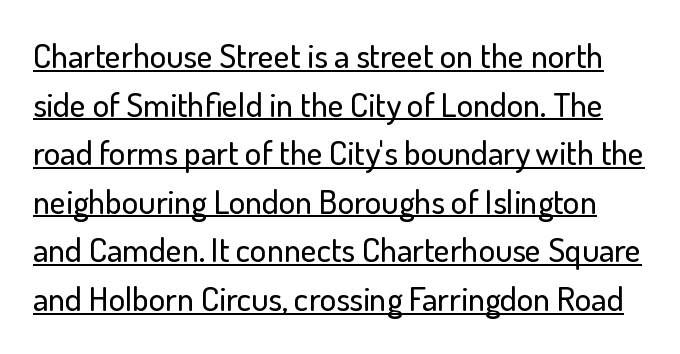
Q: Is the text italic (slanted)? A: No, it is upright.
Q: Is the typeface a serif or a sans-serif typeface? A: Sans-serif.
Q: Is the text underlined? A: Yes.
Q: Is the spacing between letters normal or unusually wide? A: Normal.
Q: Is the spacing between lines tight, normal or loose? A: Normal.
Q: Width (condensed, normal, or wide)? A: Normal.
Q: Stroke contrast? A: Low.
Q: x-height? A: Small.
Q: Monospaced? A: No.
